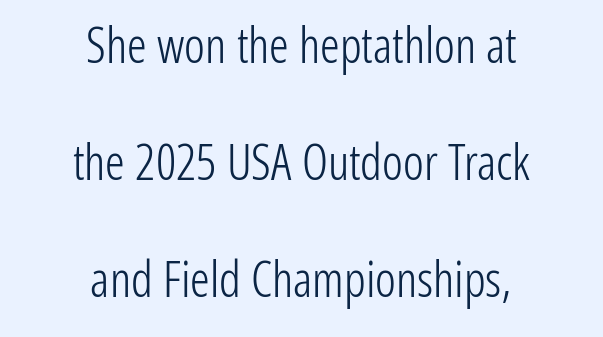
Q: Is the text bold? A: No.
Q: Is the text italic (slanted)? A: No, it is upright.
Q: Is the typeface a serif or a sans-serif typeface? A: Sans-serif.
Q: Is the text underlined? A: No.
Q: How is the paragraph aligned? A: Centered.
Q: Is the spacing between letters normal or unusually wide? A: Normal.
Q: Is the spacing between lines tight, normal or loose? A: Loose.
Q: Width (condensed, normal, or wide)? A: Condensed.
Q: Stroke contrast? A: Low.
Q: x-height? A: Medium.
Q: Monospaced? A: No.
